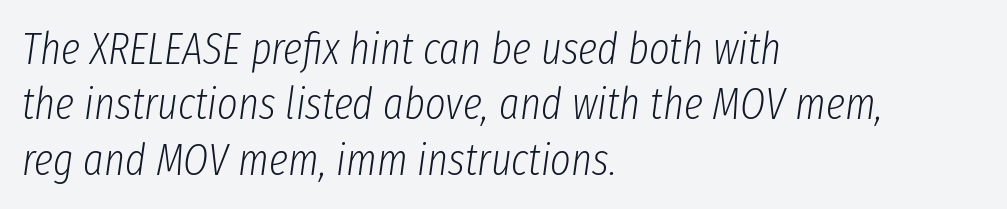
The image shows 44 px light, condensed type, italic (leaning right); set left-aligned, normal line spacing (1.26x), normal letter spacing, not underlined; low stroke contrast and a medium x-height.
